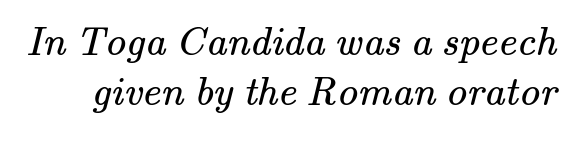
Q: Is the text bold? A: No.
Q: Is the typeface a serif or a sans-serif typeface? A: Serif.
Q: Is the text underlined? A: No.
Q: Is the spacing between letters normal or unusually wide? A: Normal.
Q: Width (condensed, normal, or wide)? A: Normal.
Q: Stroke contrast? A: Medium.
Q: x-height? A: Small.
Q: Monospaced? A: No.
